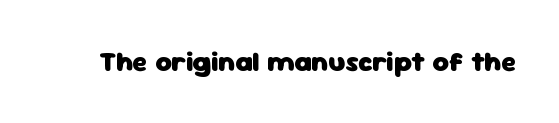
The image shows 28 px heavy sans-serif type, upright; set normal letter spacing, not underlined; low stroke contrast and a medium x-height.
